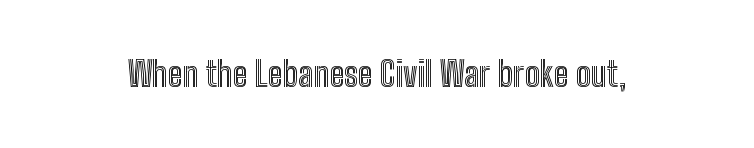
The image shows 34 px condensed type, upright; set normal letter spacing, not underlined; a medium x-height.
